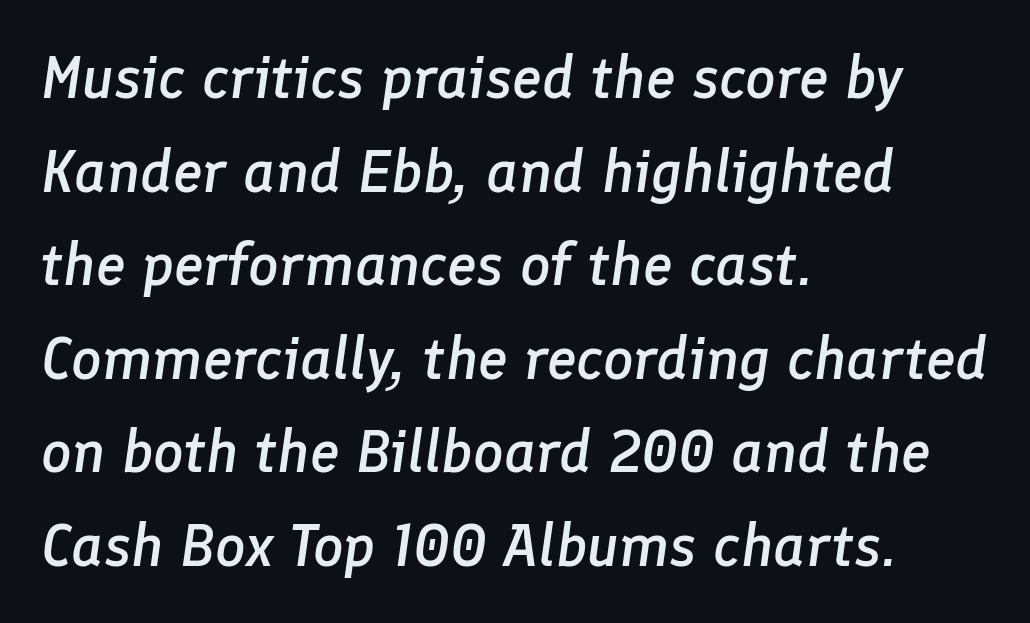
The image shows 60 px semibold type, italic (leaning right); set left-aligned, normal line spacing (1.56x), normal letter spacing, not underlined; low stroke contrast and a medium x-height.
